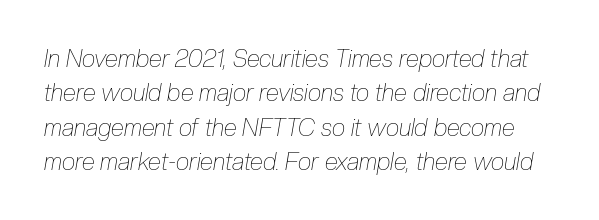
The image shows 24 px text type, italic (leaning right); set normal line spacing (1.43x), normal letter spacing, not underlined.
